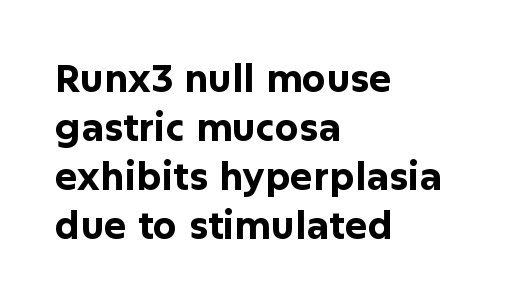
The letters stand upright; this is a roman face. These lines stack with their left ends in a neat column. Reading down the column, the eye jumps a familiar distance to each next line. A typesetter would call this proportional, since set widths differ per character.
